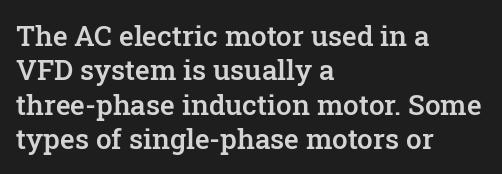
The image shows 28 px semibold serif type, upright; set left-aligned, line spacing 1.23x, normal letter spacing, not underlined; low stroke contrast and a medium x-height.
